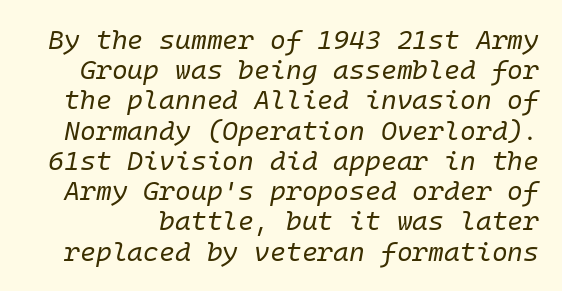
{"italic": "yes", "lean": "right", "slant_degrees": 10, "bold": "no", "underline": "no", "line_spacing": "tight", "line_spacing_ratio": 1.12, "letter_spacing": "normal", "letter_spacing_em": 0.0, "glyph_px": 27}
